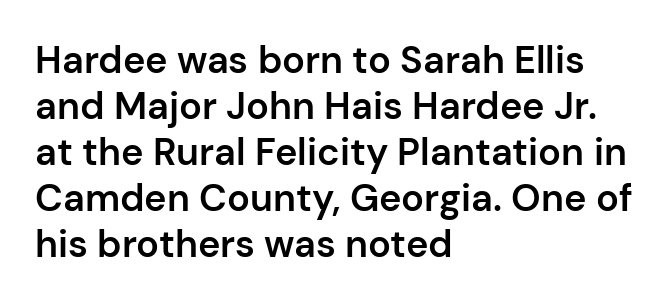
Q: Is the text bold? A: Semi-bold.
Q: Is the text italic (slanted)? A: No, it is upright.
Q: Is the typeface a serif or a sans-serif typeface? A: Sans-serif.
Q: Is the text underlined? A: No.
Q: How is the paragraph aligned? A: Left-aligned.
Q: Is the spacing between letters normal or unusually wide? A: Normal.
Q: Width (condensed, normal, or wide)? A: Normal.
Q: Stroke contrast? A: Low.
Q: x-height? A: Medium.
Q: Monospaced? A: No.
